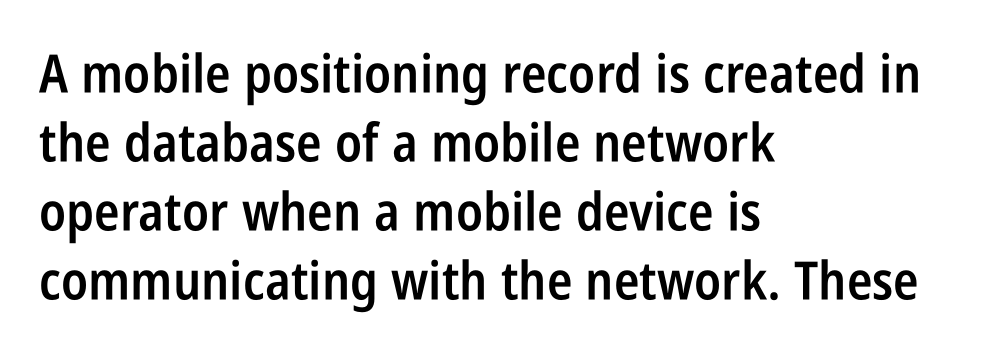
{"serif": "no", "italic": "no", "bold": "semi", "weight": "semibold", "width": "condensed", "stroke_contrast": "low", "x_height": "large", "monospaced": "no", "underline": "no", "align": "left", "line_spacing": "normal", "line_spacing_ratio": 1.3, "letter_spacing": "normal", "letter_spacing_em": 0.0, "glyph_px": 53}
